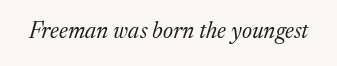
The image shows 23 px text type, italic (leaning right); set normal letter spacing, not underlined.
